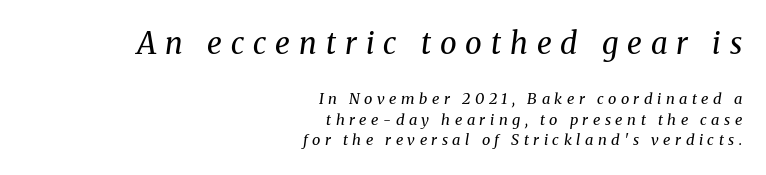
{"serif": "yes", "italic": "yes", "lean": "right", "slant_degrees": 8, "bold": "no", "weight": "regular", "width": "normal", "stroke_contrast": "medium", "x_height": "medium", "monospaced": "no", "underline": "no", "align": "right", "line_spacing": "normal", "line_spacing_ratio": 1.37, "letter_spacing": "wide", "letter_spacing_em": 0.3, "larger_block": "first", "size_ratio": 2.0, "glyph_px": 30}
